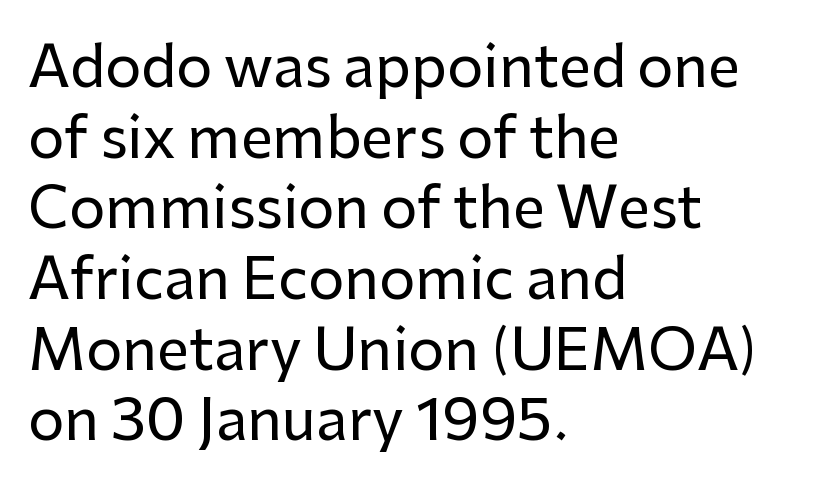
{"serif": "no", "italic": "no", "width": "normal", "stroke_contrast": "low", "x_height": "medium", "monospaced": "no", "underline": "no", "align": "left", "line_spacing_ratio": 1.24, "letter_spacing": "normal", "letter_spacing_em": 0.0, "glyph_px": 57}
